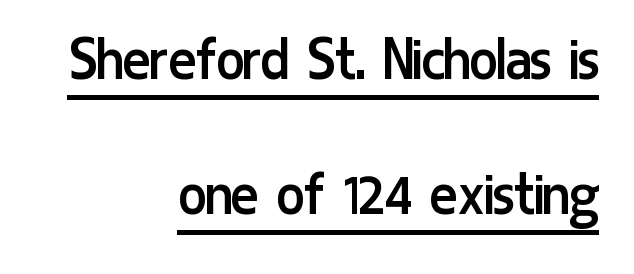
The image shows 66 px regular-weight, condensed sans-serif type, upright; set right-aligned, loose line spacing (2.04x), normal letter spacing, underlined; low stroke contrast and a medium x-height.
